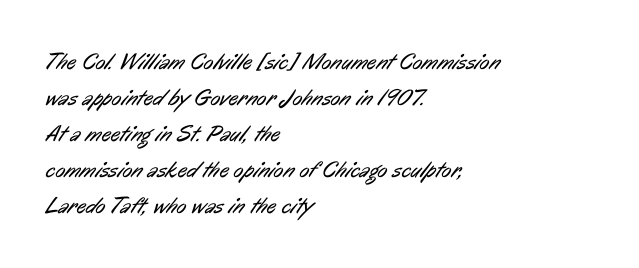
The strokes are not fattened; the text isn't bold. Interline gaps are of average width in this sample. The paragraph has a hard left edge and a soft right edge. The baseline area is clear. The rendering keeps characters at their native spacing.
